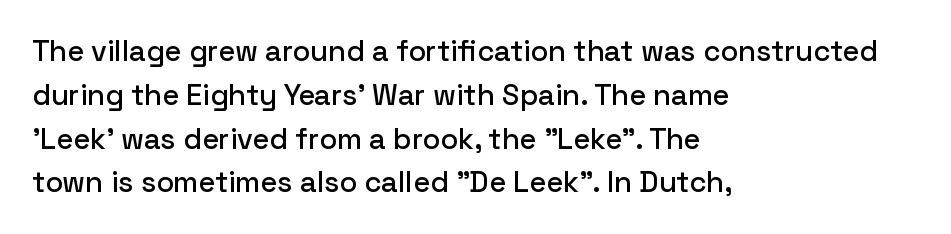
{"serif": "no", "italic": "no", "width": "normal", "stroke_contrast": "low", "x_height": "medium", "monospaced": "no", "underline": "no", "align": "left", "line_spacing": "normal", "line_spacing_ratio": 1.51, "letter_spacing": "normal", "letter_spacing_em": 0.0, "glyph_px": 29}
